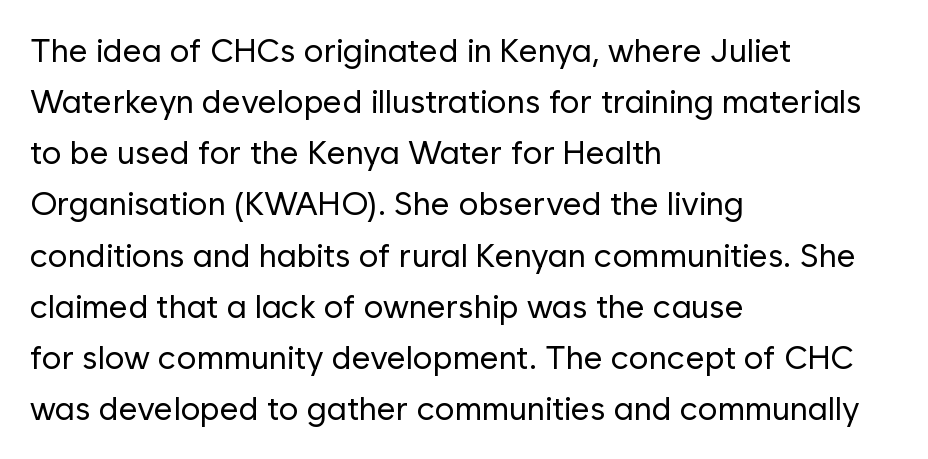
Q: Is the text bold? A: No.
Q: Is the text italic (slanted)? A: No, it is upright.
Q: Is the typeface a serif or a sans-serif typeface? A: Sans-serif.
Q: Is the text underlined? A: No.
Q: How is the paragraph aligned? A: Left-aligned.
Q: Is the spacing between letters normal or unusually wide? A: Normal.
Q: Is the spacing between lines tight, normal or loose? A: Normal.
Q: Width (condensed, normal, or wide)? A: Normal.
Q: Stroke contrast? A: Low.
Q: x-height? A: Medium.
Q: Monospaced? A: No.
